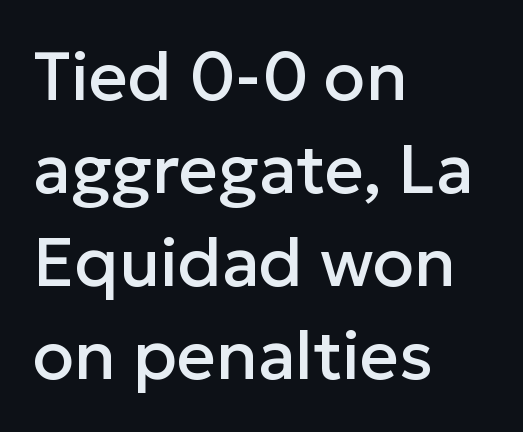
Q: Is the text italic (slanted)? A: No, it is upright.
Q: Is the typeface a serif or a sans-serif typeface? A: Sans-serif.
Q: Is the text underlined? A: No.
Q: How is the paragraph aligned? A: Left-aligned.
Q: Is the spacing between letters normal or unusually wide? A: Normal.
Q: Is the spacing between lines tight, normal or loose? A: Normal.
Q: Width (condensed, normal, or wide)? A: Normal.
Q: Stroke contrast? A: Low.
Q: x-height? A: Medium.
Q: Monospaced? A: No.
